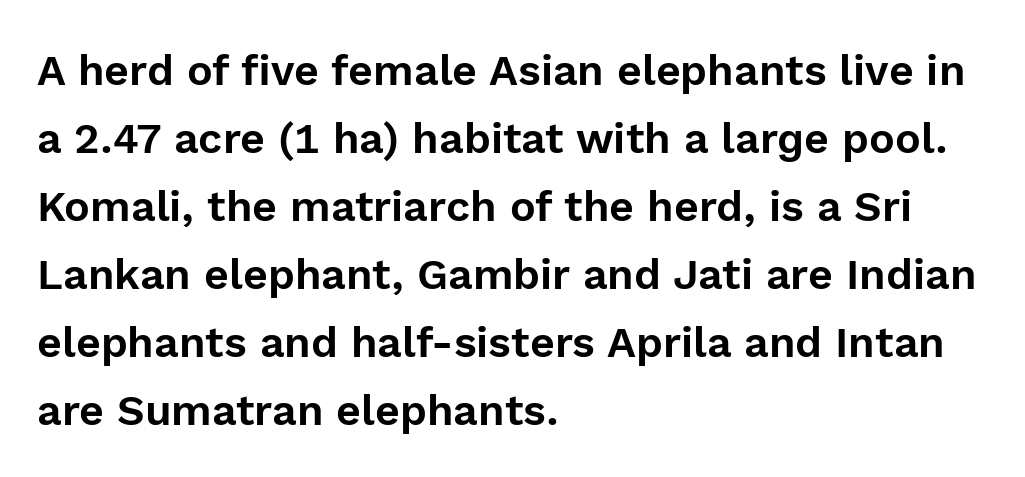
Q: Is the text italic (slanted)? A: No, it is upright.
Q: Is the typeface a serif or a sans-serif typeface? A: Sans-serif.
Q: Is the text underlined? A: No.
Q: How is the paragraph aligned? A: Left-aligned.
Q: Is the spacing between letters normal or unusually wide? A: Normal.
Q: Is the spacing between lines tight, normal or loose? A: Normal.
Q: Width (condensed, normal, or wide)? A: Normal.
Q: x-height? A: Medium.
Q: Monospaced? A: No.
